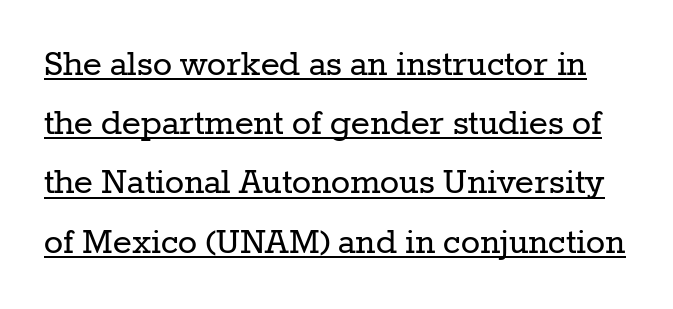
The weight would be labelled regular, book, light, or lighter still. Honestly, the row spacing looks completely unremarkable. Posture: straight, roman, zero tilt. Has an underline been added? It has.
